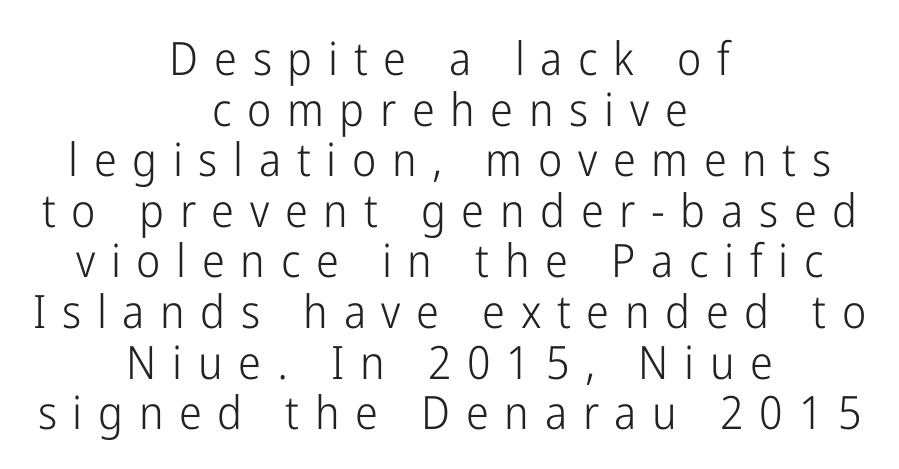
Q: Is the text bold? A: No.
Q: Is the text italic (slanted)? A: No, it is upright.
Q: Is the typeface a serif or a sans-serif typeface? A: Sans-serif.
Q: Is the text underlined? A: No.
Q: How is the paragraph aligned? A: Centered.
Q: Is the spacing between letters normal or unusually wide? A: Unusually wide.
Q: Is the spacing between lines tight, normal or loose? A: Tight.
Q: Width (condensed, normal, or wide)? A: Condensed.
Q: Stroke contrast? A: Low.
Q: x-height? A: Medium.
Q: Monospaced? A: No.
